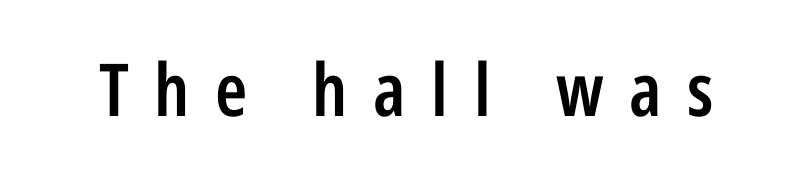
Bold? Not quite — semibold, heavier than regular but stopping short. This rendering widens character spacing well past its baseline value. Type without underlining. Style check: upright.
